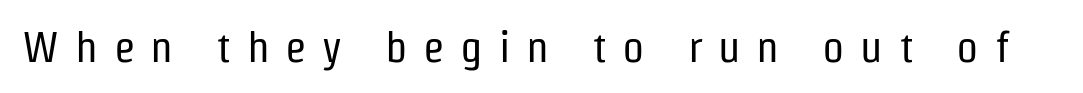
The image shows 44 px regular-weight, condensed sans-serif type, upright; set unusually wide letter spacing (+0.36 em), not underlined; low stroke contrast and a medium x-height.
